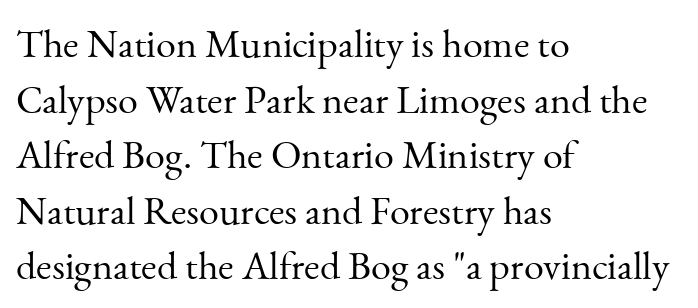
Upright lettering throughout. Line starts are locked; line ends wander. Think standard paragraph weight, or any step lighter than that. The passage shown is not underscored anywhere.
